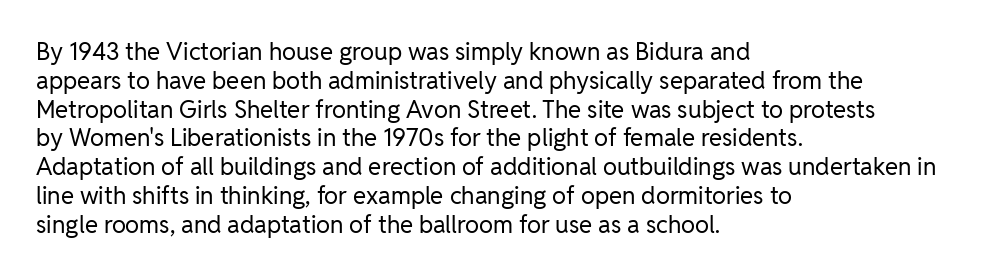
Q: Is the text bold? A: No.
Q: Is the text italic (slanted)? A: No, it is upright.
Q: Is the text underlined? A: No.
Q: How is the paragraph aligned? A: Left-aligned.
Q: Is the spacing between letters normal or unusually wide? A: Normal.
